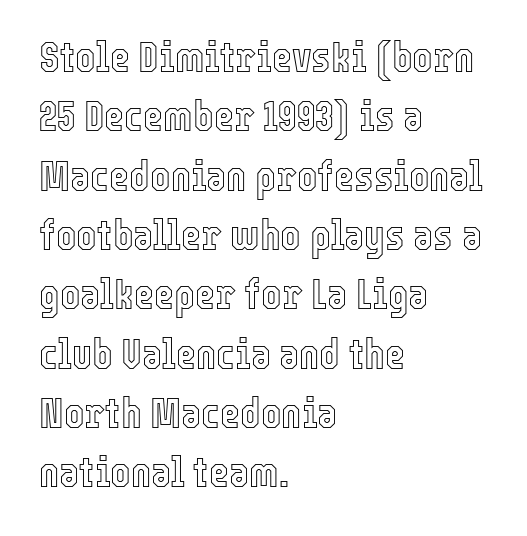
The image shows 43 px condensed type, upright; set left-aligned, normal line spacing (1.38x), normal letter spacing, not underlined; a medium x-height.
